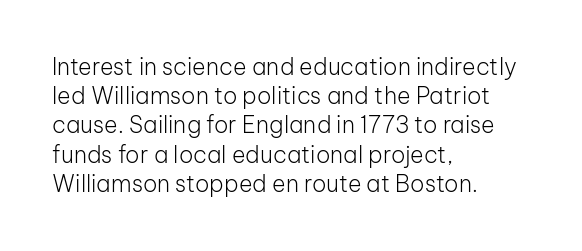
The image shows 23 px text type, upright; set left-aligned, normal line spacing (1.27x), normal letter spacing, not underlined.
